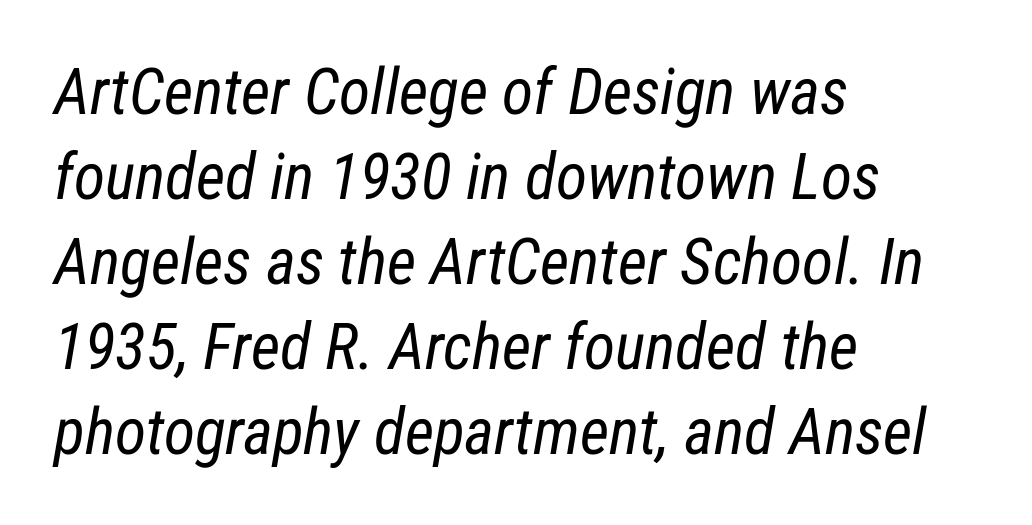
Caption: multi-line text, flush left, ragged right. The zone under the glyphs is completely vacant. These lines are rendered in a variable-pitch font. This sample keeps an unexceptional amount of space between lines. Compared with ordinary roman type, these characters are visibly tilted. Compared with typical body copy, the letter spacing here is the same.
